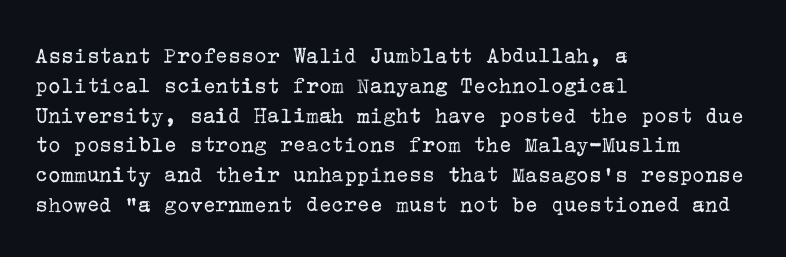
{"italic": "no", "bold": "no", "underline": "no", "align": "left", "line_spacing_ratio": 1.24, "letter_spacing": "normal", "letter_spacing_em": 0.0, "glyph_px": 24}
